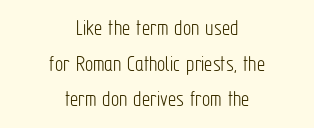
Q: Is the text bold? A: No.
Q: Is the text italic (slanted)? A: No, it is upright.
Q: Is the text underlined? A: No.
Q: How is the paragraph aligned? A: Centered.
Q: Is the spacing between letters normal or unusually wide? A: Normal.
Q: Is the spacing between lines tight, normal or loose? A: Normal.
